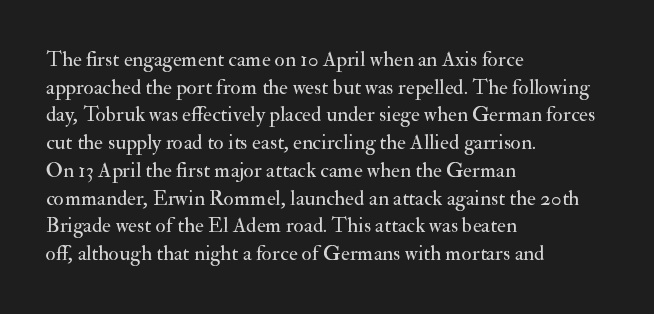
Every stem runs plumb, perpendicular to the baseline. Leftover space on each line is placed entirely after the last word. Check the space under the baseline: it is left empty. This reads as an unemphasized weight, regular at the heaviest. Caption: standard tracking, unaltered.
